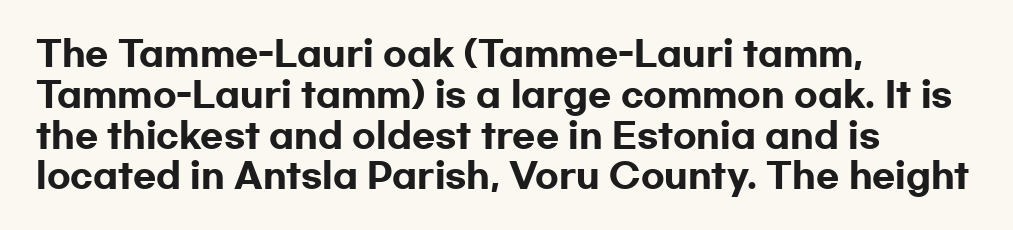
Q: Is the text bold? A: Yes.
Q: Is the text italic (slanted)? A: No, it is upright.
Q: Is the typeface a serif or a sans-serif typeface? A: Sans-serif.
Q: Is the text underlined? A: No.
Q: How is the paragraph aligned? A: Left-aligned.
Q: Is the spacing between letters normal or unusually wide? A: Normal.
Q: Width (condensed, normal, or wide)? A: Wide.
Q: Stroke contrast? A: Low.
Q: x-height? A: Medium.
Q: Monospaced? A: No.
